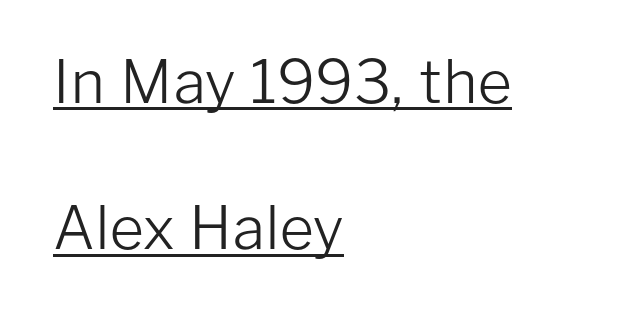
{"serif": "no", "italic": "no", "bold": "no", "weight": "light", "width": "normal", "stroke_contrast": "low", "x_height": "medium", "monospaced": "no", "underline": "yes", "align": "left", "line_spacing": "loose", "line_spacing_ratio": 2.48, "letter_spacing": "normal", "letter_spacing_em": 0.0, "glyph_px": 59}
